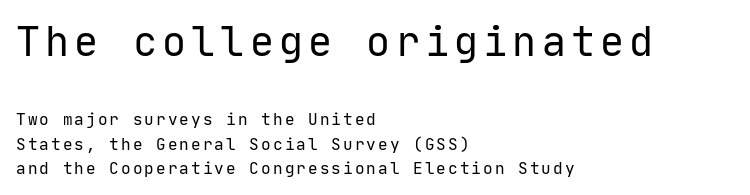
Does the type have serifs? No, each stem ends abruptly. Letters have the restrained weight of plain body copy at most. In CSS terms this would be text-align: left. When letters stand straight like this, we call the style roman or upright. Beneath every word, the page is bare. Type size steps down from the first block to the second.
